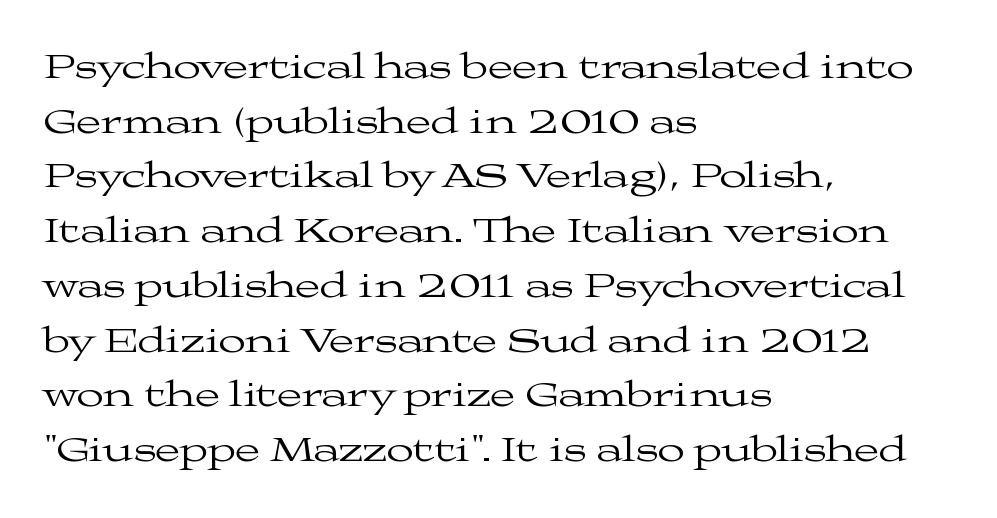
{"serif": "yes", "italic": "no", "bold": "no", "weight": "regular", "width": "wide", "stroke_contrast": "medium", "x_height": "medium", "monospaced": "no", "underline": "no", "align": "left", "line_spacing": "normal", "line_spacing_ratio": 1.52, "letter_spacing": "normal", "letter_spacing_em": 0.0, "glyph_px": 36}
